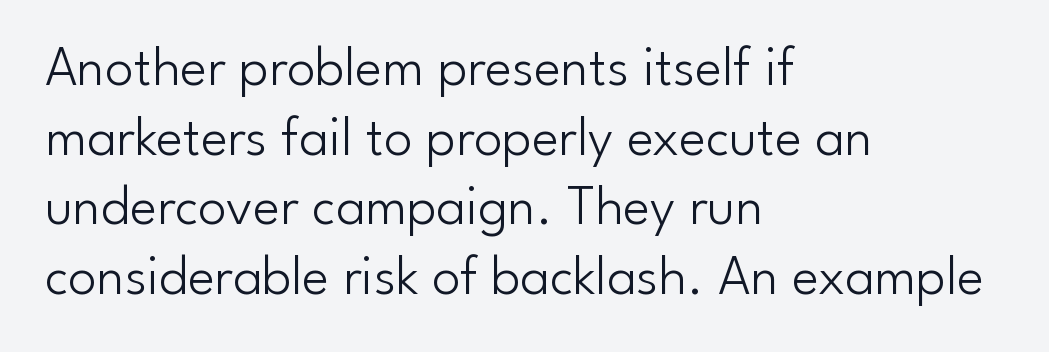
{"serif": "no", "italic": "no", "bold": "no", "weight": "light", "width": "normal", "stroke_contrast": "low", "x_height": "small", "monospaced": "no", "underline": "no", "align": "left", "line_spacing_ratio": 1.22, "letter_spacing": "normal", "letter_spacing_em": 0.0, "glyph_px": 57}
